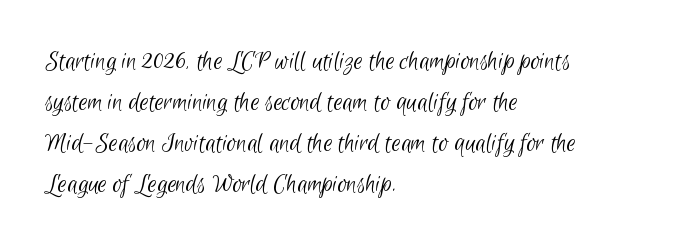
{"serif": "no", "bold": "no", "weight": "light", "width": "condensed", "stroke_contrast": "low", "x_height": "small", "monospaced": "no", "underline": "no", "align": "left", "line_spacing": "normal", "line_spacing_ratio": 1.47, "letter_spacing": "normal", "letter_spacing_em": 0.0, "glyph_px": 28}
